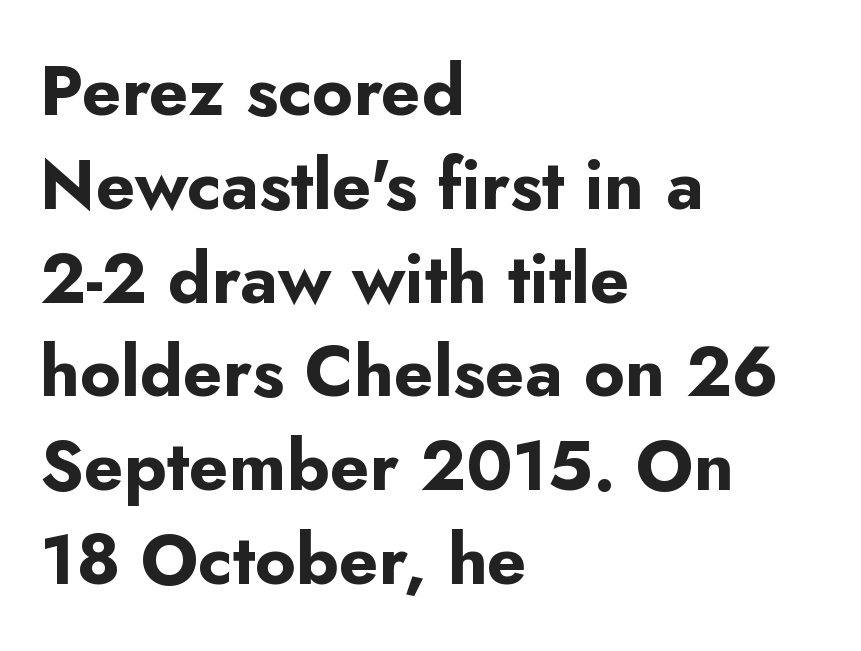
{"serif": "no", "italic": "no", "bold": "yes", "weight": "bold", "width": "normal", "stroke_contrast": "low", "x_height": "small", "monospaced": "no", "underline": "no", "align": "left", "line_spacing": "normal", "line_spacing_ratio": 1.34, "letter_spacing": "normal", "letter_spacing_em": 0.0, "glyph_px": 70}
